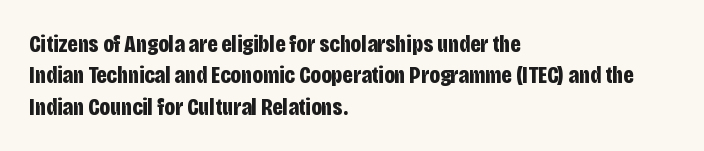
The image shows 24 px bold type, upright; set left-aligned, normal line spacing (1.31x), normal letter spacing, not underlined.
